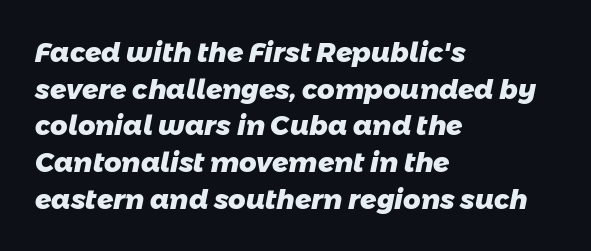
One glance says typical: line gaps are just what's usual. Caption: multi-line text, flush left, ragged right. The letterforms sit shoulder to shoulder at normal distance. The sample has been set heavy, in full bold. Descenders hang freely into open space.
